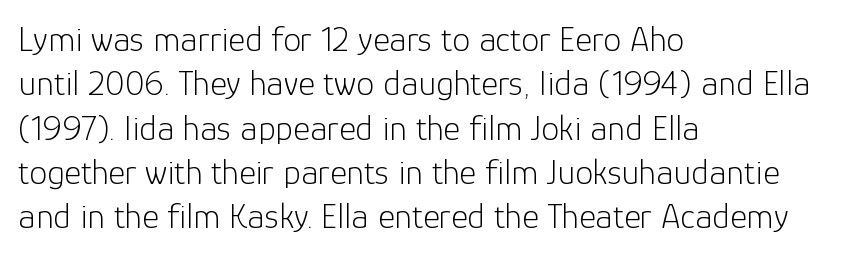
Caption: standard tracking, unaltered. The words here are not underlined. Weight class: somewhere from thin through regular. Line starts are locked; line ends wander. The glyphs in this specimen are sans serif. You could not count columns in this text — the font is proportionally spaced.
